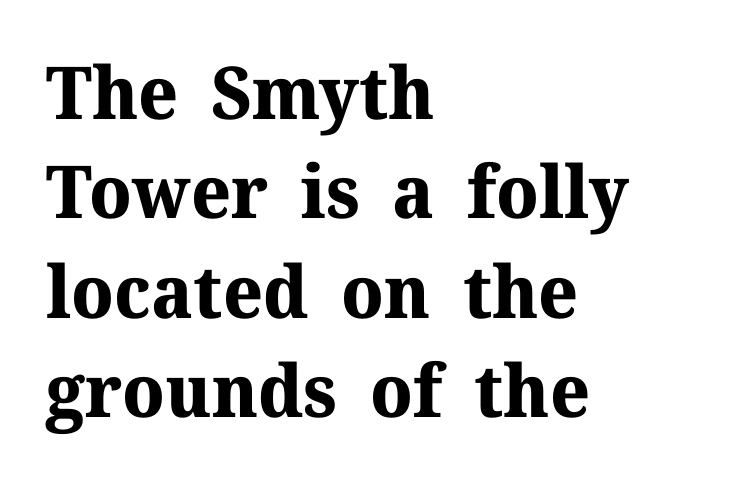
{"serif": "yes", "italic": "no", "bold": "yes", "weight": "bold", "width": "normal", "stroke_contrast": "medium", "x_height": "medium", "monospaced": "no", "underline": "no", "align": "left", "line_spacing": "normal", "line_spacing_ratio": 1.36, "letter_spacing": "normal", "letter_spacing_em": 0.0, "glyph_px": 73}
